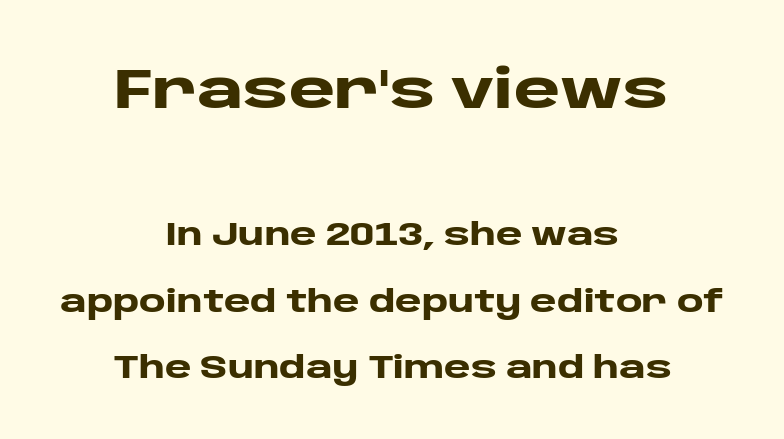
{"serif": "no", "italic": "no", "bold": "yes", "weight": "heavy", "width": "wide", "stroke_contrast": "low", "x_height": "large", "monospaced": "no", "underline": "no", "align": "center", "line_spacing": "loose", "line_spacing_ratio": 2.08, "letter_spacing": "normal", "letter_spacing_em": 0.0, "larger_block": "first", "size_ratio": 1.75, "glyph_px": 56}
